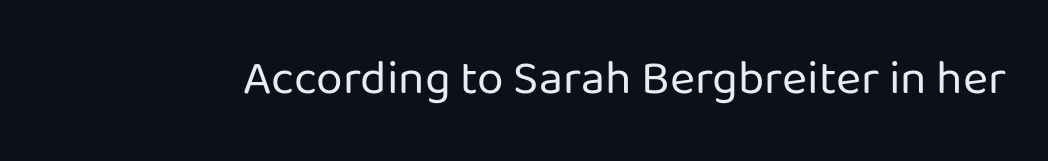
Q: Is the text bold? A: No.
Q: Is the text italic (slanted)? A: No, it is upright.
Q: Is the typeface a serif or a sans-serif typeface? A: Sans-serif.
Q: Is the text underlined? A: No.
Q: Is the spacing between letters normal or unusually wide? A: Normal.
Q: Width (condensed, normal, or wide)? A: Normal.
Q: Stroke contrast? A: Low.
Q: x-height? A: Medium.
Q: Monospaced? A: No.
